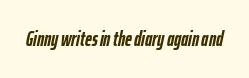
The image shows 21 px bold type, italic (leaning right); set normal letter spacing, not underlined.
